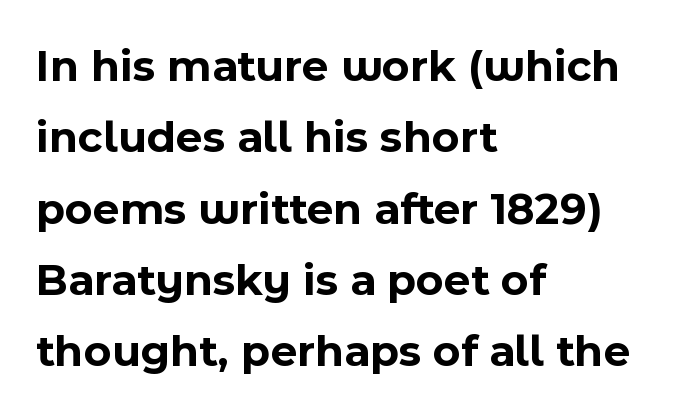
Q: Is the text bold? A: Yes.
Q: Is the text italic (slanted)? A: No, it is upright.
Q: Is the typeface a serif or a sans-serif typeface? A: Sans-serif.
Q: Is the text underlined? A: No.
Q: How is the paragraph aligned? A: Left-aligned.
Q: Is the spacing between letters normal or unusually wide? A: Normal.
Q: Is the spacing between lines tight, normal or loose? A: Normal.
Q: Width (condensed, normal, or wide)? A: Normal.
Q: x-height? A: Medium.
Q: Monospaced? A: No.
